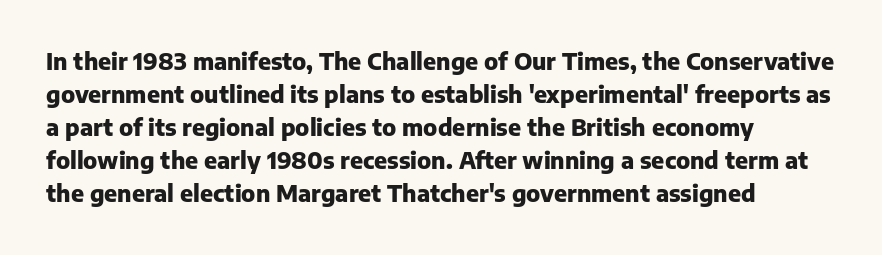
This sample keeps an unexceptional amount of space between lines. Strokes here are thick enough to call this a true bold. A student would call this left alignment; a typographer would say flush left, rag right. You can tell it's not italic because the verticals are truly vertical.
